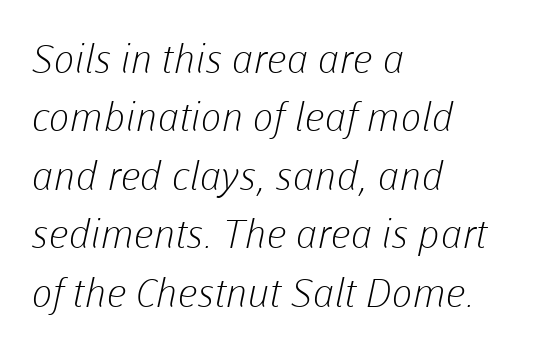
The horizontal fit of the characters is conventional and even. Regarding leading, the lines here are spaced in the standard way. Typeset ragged right — the left edge is the straight one. The passage shown is not bold in any degree.
